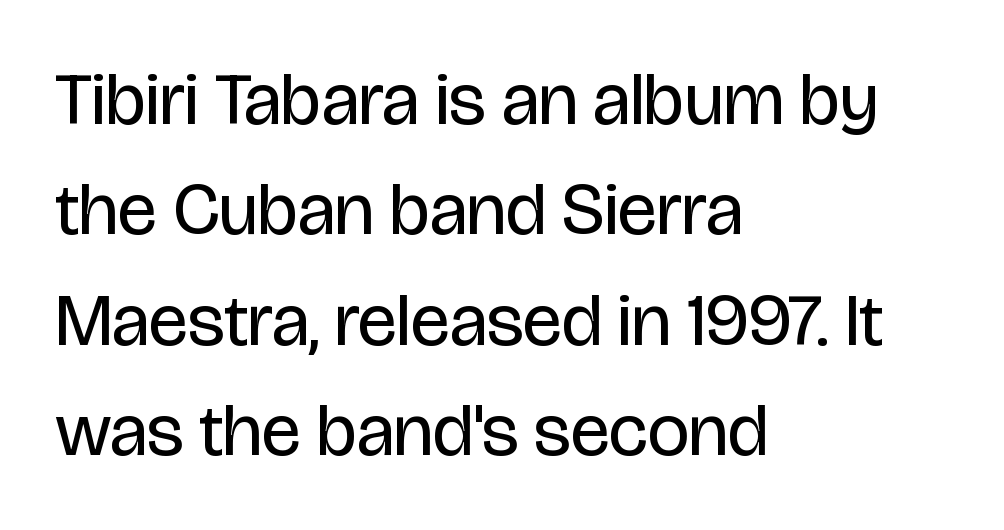
{"serif": "no", "italic": "no", "bold": "no", "weight": "regular", "width": "condensed", "stroke_contrast": "low", "x_height": "large", "monospaced": "no", "underline": "no", "align": "left", "line_spacing": "normal", "line_spacing_ratio": 1.49, "letter_spacing": "normal", "letter_spacing_em": 0.0, "glyph_px": 74}
